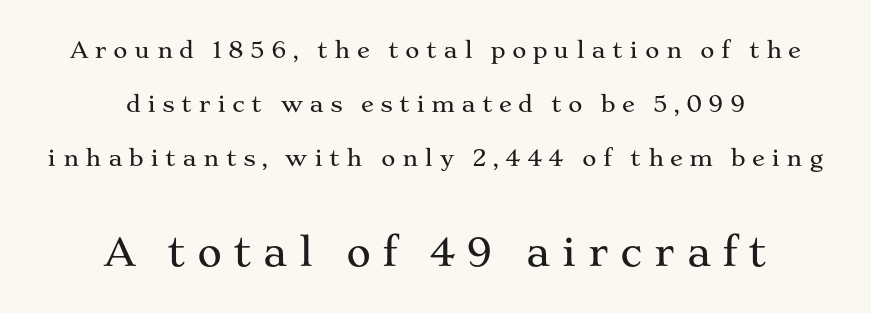
The image shows 38 px wide serif type, upright; set centered, loose line spacing (2.45x), unusually wide letter spacing (+0.28 em), not underlined; the second (bottom) block is 1.73x larger; medium stroke contrast and a medium x-height.
